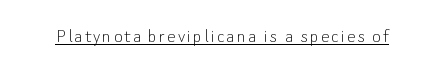
Q: Is the text bold? A: No.
Q: Is the text italic (slanted)? A: No, it is upright.
Q: Is the text underlined? A: Yes.
